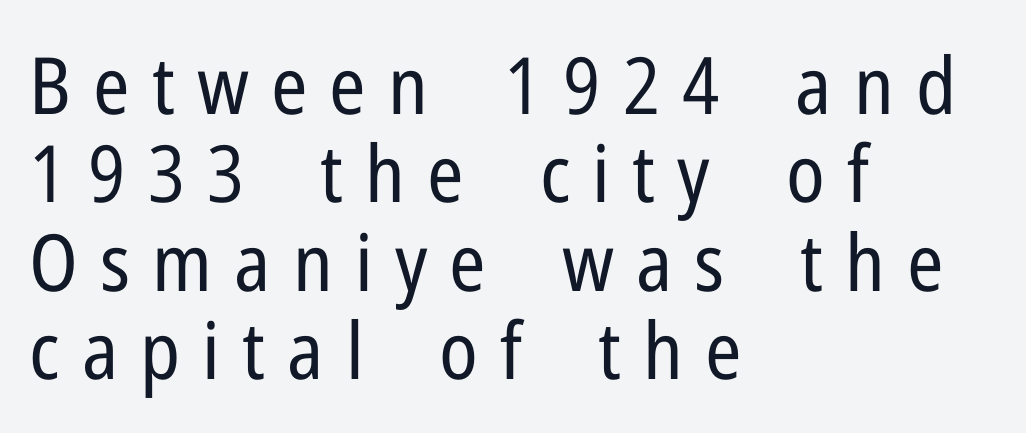
Q: Is the text bold? A: No.
Q: Is the text italic (slanted)? A: No, it is upright.
Q: Is the typeface a serif or a sans-serif typeface? A: Sans-serif.
Q: Is the text underlined? A: No.
Q: How is the paragraph aligned? A: Left-aligned.
Q: Is the spacing between letters normal or unusually wide? A: Unusually wide.
Q: Is the spacing between lines tight, normal or loose? A: Tight.
Q: Width (condensed, normal, or wide)? A: Condensed.
Q: Stroke contrast? A: Low.
Q: x-height? A: Medium.
Q: Monospaced? A: No.
